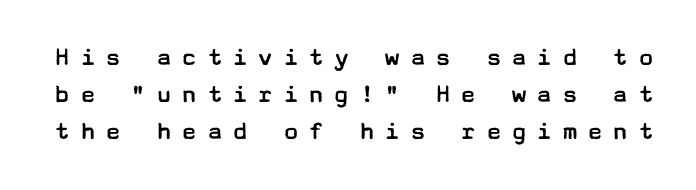
Ordinary non-slanted type is in use. Leading matches the norm, producing a regular column. Only glyphs here, with clear space below each row. The tracking reads as deliberately expanded to a designer's eye. Stems here are at most as thick as an everyday book face.
